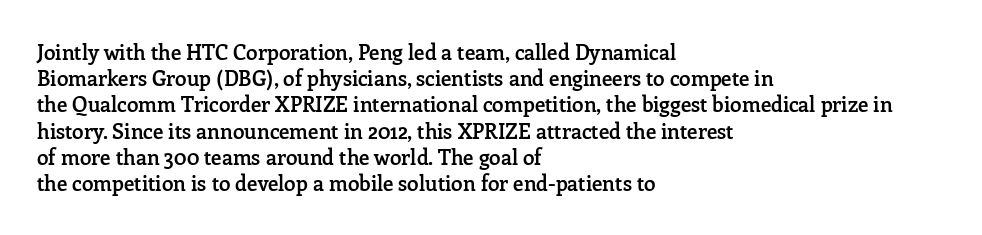
The image shows 21 px text type, upright; set left-aligned, normal line spacing (1.25x), normal letter spacing, not underlined.
